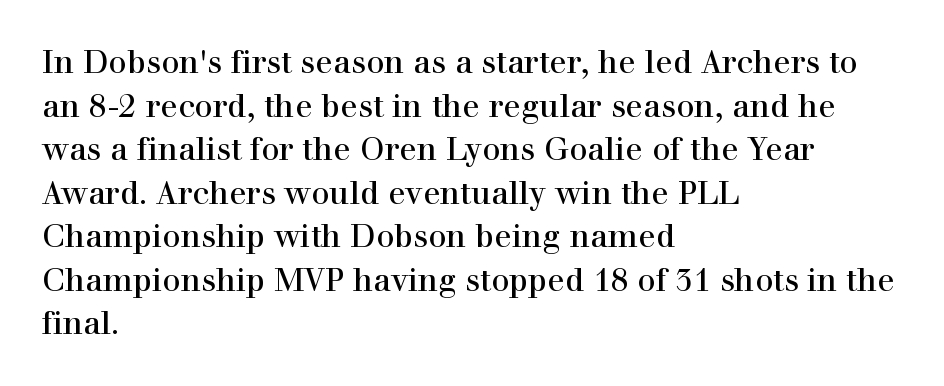
The image shows 32 px serif type, upright; set left-aligned, normal line spacing (1.36x), normal letter spacing, not underlined; a medium x-height.
